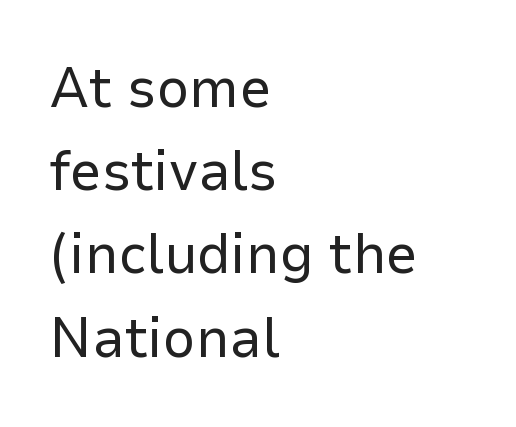
Typographically, this falls in the sans-serif category. Varying glyph widths throughout — classic text-font behaviour. The font is comparable to plain body text, perhaps lighter. Compared with typical paragraphs, the rows here are spaced about the same. Lines of text with bare space underneath.
